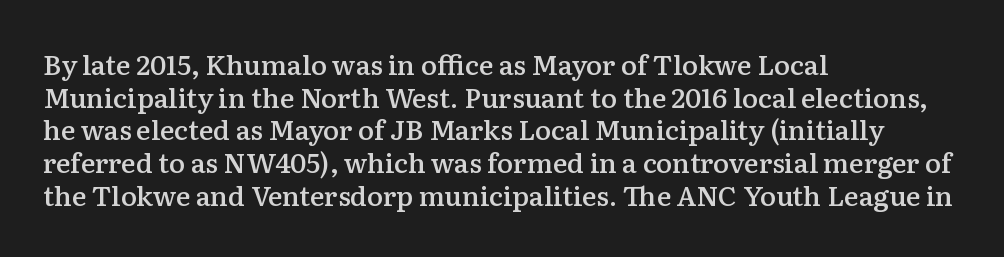
{"italic": "no", "bold": "semi", "underline": "no", "align": "left", "line_spacing_ratio": 1.21, "letter_spacing": "normal", "letter_spacing_em": 0.0, "glyph_px": 27}
